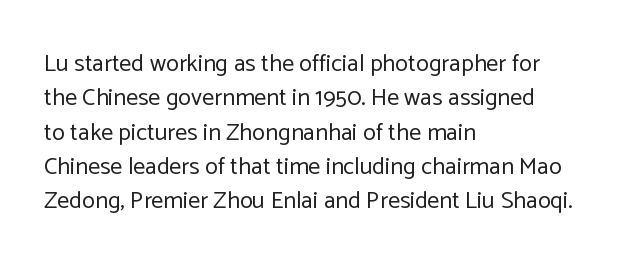
The image shows 24 px text type, upright; set left-aligned, normal line spacing (1.43x), normal letter spacing, not underlined.
